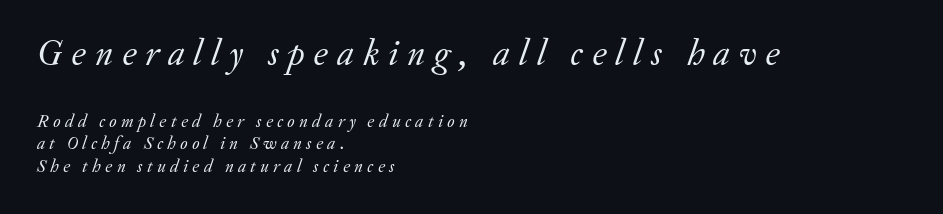
{"serif": "yes", "italic": "yes", "lean": "right", "slant_degrees": 20, "bold": "no", "weight": "regular", "width": "normal", "stroke_contrast": "low", "x_height": "small", "monospaced": "no", "underline": "no", "align": "left", "line_spacing": "normal", "line_spacing_ratio": 1.25, "letter_spacing": "wide", "letter_spacing_em": 0.24, "larger_block": "first", "size_ratio": 2.06, "glyph_px": 37}
